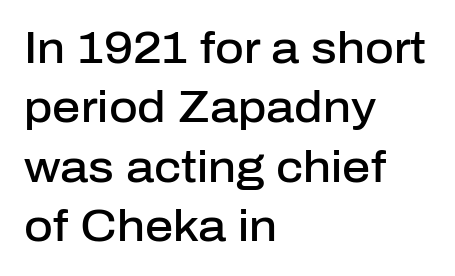
The lettering stays uniformly vertical, giving the passage a roman look. How are the letters spaced? Ordinarily, with no added tracking. A fair bit of extra ink — the face is semibold, not bold. A student would call this left alignment; a typographer would say flush left, rag right.
